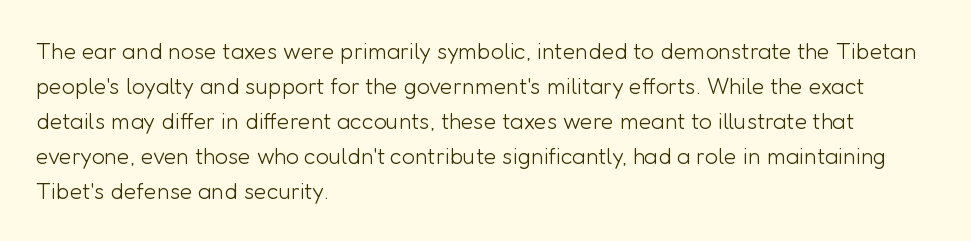
{"italic": "no", "bold": "no", "underline": "no", "align": "left", "line_spacing": "normal", "line_spacing_ratio": 1.52, "letter_spacing": "normal", "letter_spacing_em": 0.0, "glyph_px": 23}
